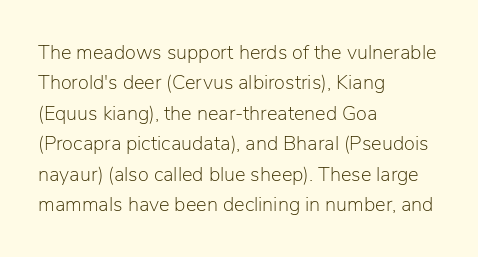
The typesetting does not lean heavy: it is not bold. Words appear dense and cohesive because spacing is normal. Every character sits straight up, as roman type does. What's the leading like? Ordinary, nothing unusual. Glance below the letters and you will spot only blank space.
